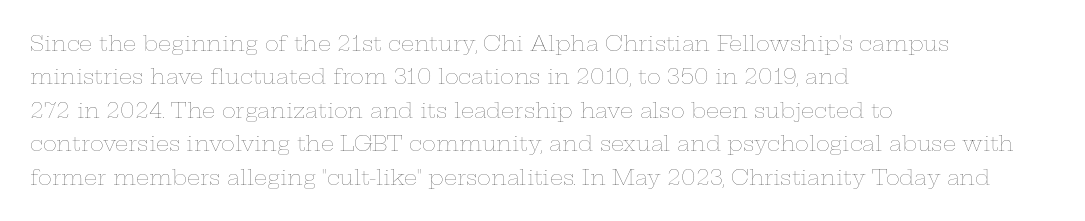
Q: Is the text bold? A: No.
Q: Is the text italic (slanted)? A: No, it is upright.
Q: Is the text underlined? A: No.
Q: How is the paragraph aligned? A: Left-aligned.
Q: Is the spacing between letters normal or unusually wide? A: Normal.
Q: Is the spacing between lines tight, normal or loose? A: Normal.
